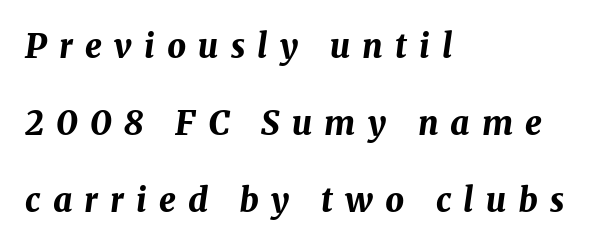
This rendering features lettering with no underline. Summary of weight: heavy, a full bold. The passage shown has open, widely tracked lettering throughout. Each new line begins a long way beneath the previous one. The rag falls on the right side of this text block.
